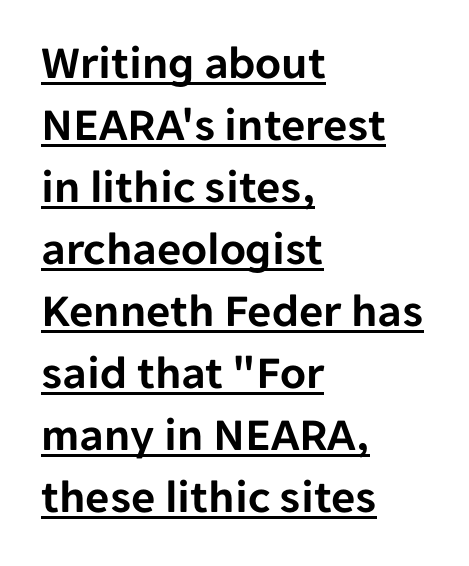
Q: Is the text italic (slanted)? A: No, it is upright.
Q: Is the typeface a serif or a sans-serif typeface? A: Sans-serif.
Q: Is the text underlined? A: Yes.
Q: How is the paragraph aligned? A: Left-aligned.
Q: Is the spacing between letters normal or unusually wide? A: Normal.
Q: Is the spacing between lines tight, normal or loose? A: Normal.
Q: Width (condensed, normal, or wide)? A: Normal.
Q: Stroke contrast? A: Low.
Q: x-height? A: Medium.
Q: Monospaced? A: No.
